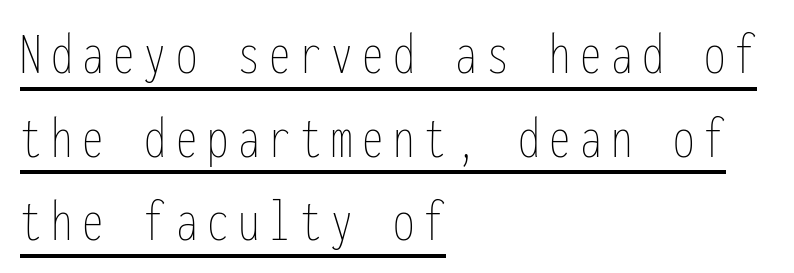
The image shows 61 px thin, condensed type, upright, monospaced; set left-aligned, normal line spacing (1.37x), underlined; low stroke contrast and a medium x-height.
